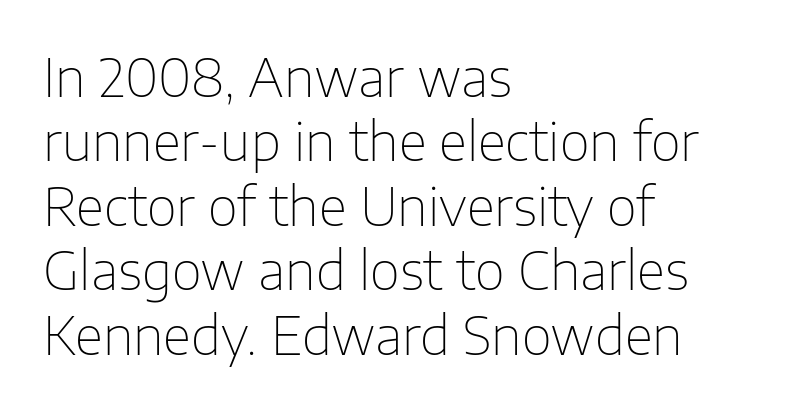
{"serif": "no", "italic": "no", "bold": "no", "weight": "thin", "width": "normal", "stroke_contrast": "low", "x_height": "medium", "monospaced": "no", "underline": "no", "align": "left", "line_spacing_ratio": 1.24, "letter_spacing": "normal", "letter_spacing_em": 0.0, "glyph_px": 52}
